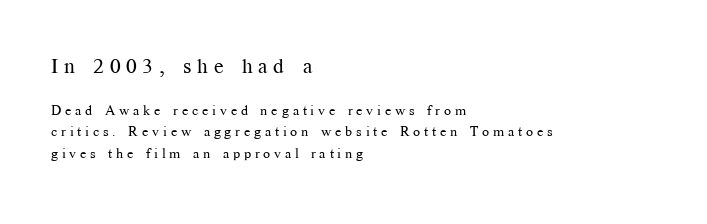
{"italic": "no", "bold": "no", "underline": "no", "align": "left", "line_spacing": "normal", "line_spacing_ratio": 1.53, "letter_spacing": "wide", "letter_spacing_em": 0.27, "larger_block": "first", "size_ratio": 1.5, "glyph_px": 21}
